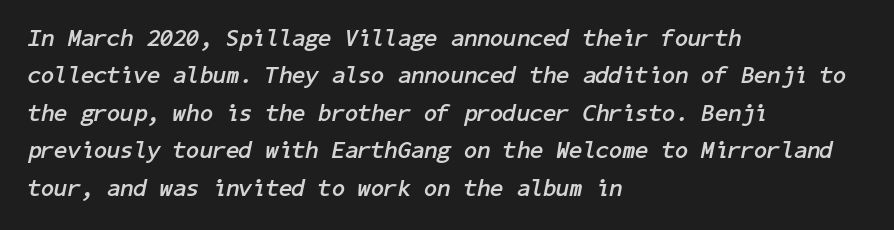
{"italic": "yes", "lean": "right", "slant_degrees": 11, "bold": "yes", "underline": "no", "align": "left", "line_spacing": "normal", "line_spacing_ratio": 1.56, "letter_spacing": "normal", "letter_spacing_em": 0.0, "glyph_px": 24}
